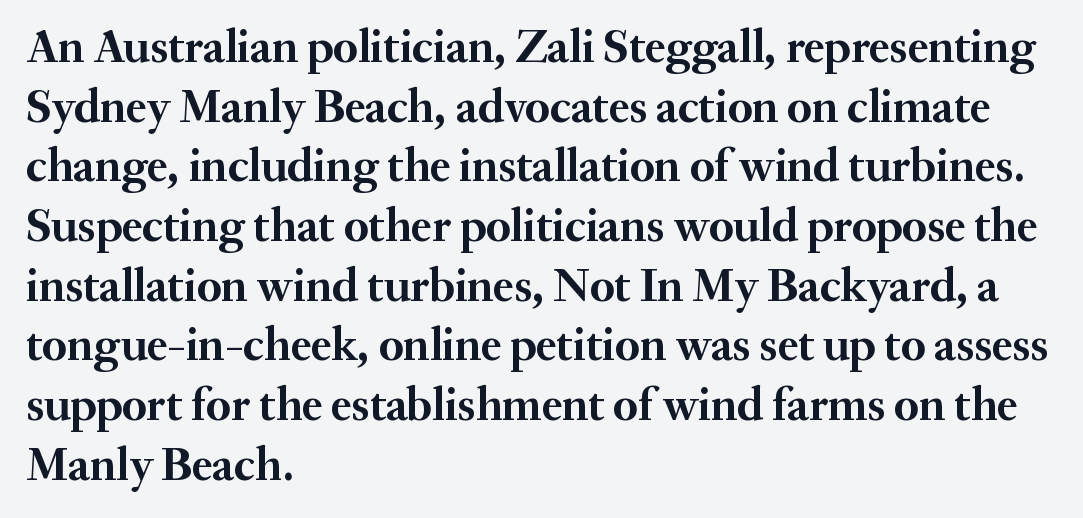
{"serif": "yes", "italic": "no", "bold": "yes", "weight": "semibold", "width": "normal", "stroke_contrast": "medium", "x_height": "small", "monospaced": "no", "underline": "no", "align": "left", "line_spacing": "normal", "line_spacing_ratio": 1.27, "letter_spacing": "normal", "letter_spacing_em": 0.0, "glyph_px": 47}
